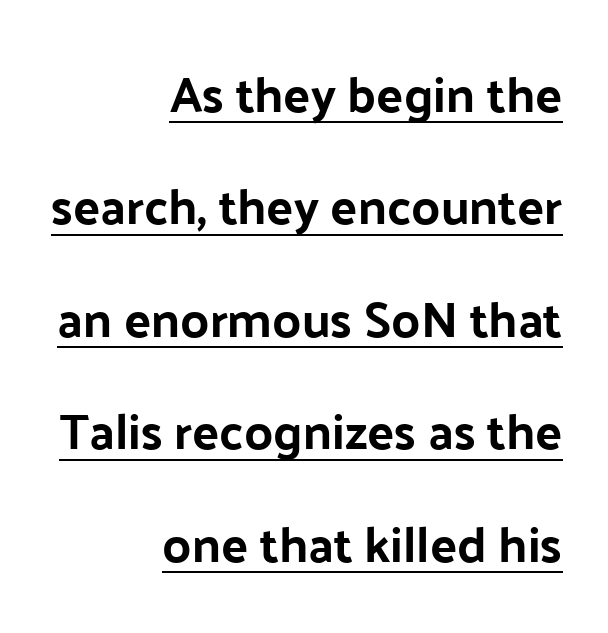
{"serif": "no", "italic": "no", "bold": "yes", "weight": "bold", "width": "normal", "stroke_contrast": "low", "x_height": "medium", "monospaced": "no", "underline": "yes", "align": "right", "line_spacing": "loose", "line_spacing_ratio": 2.25, "letter_spacing": "normal", "letter_spacing_em": 0.0, "glyph_px": 50}
